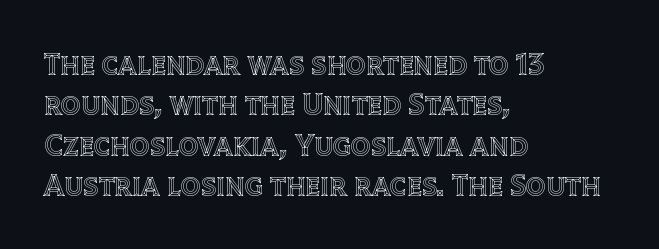
The baseline area is clear. Here the designer chose a conventional face with non-uniform glyph widths. Horizontally, the lines are justified to the leading edge only. A roman cut, with each character standing at attention. There is no visible air inserted between adjacent glyphs. Does the leading feel generous? No, just average.
